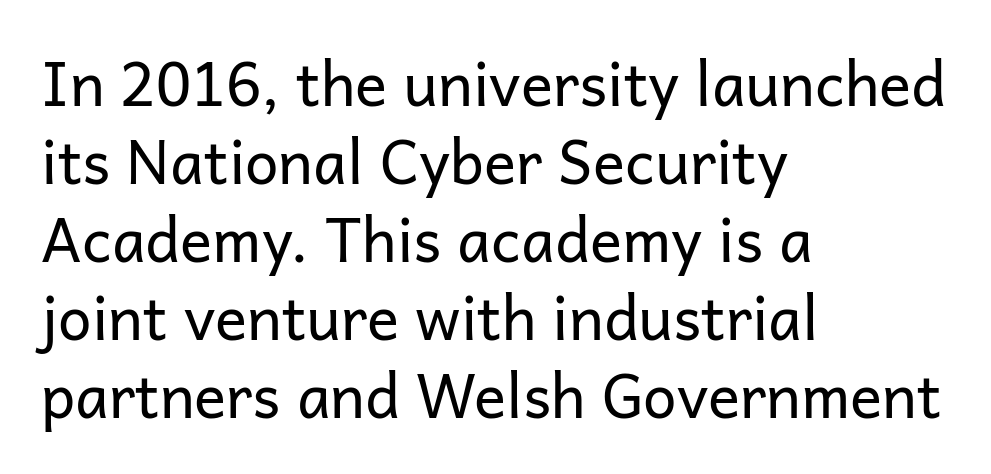
The image shows 60 px regular-weight sans-serif type, upright; set left-aligned, normal line spacing (1.3x), normal letter spacing, not underlined; low stroke contrast and a medium x-height.
